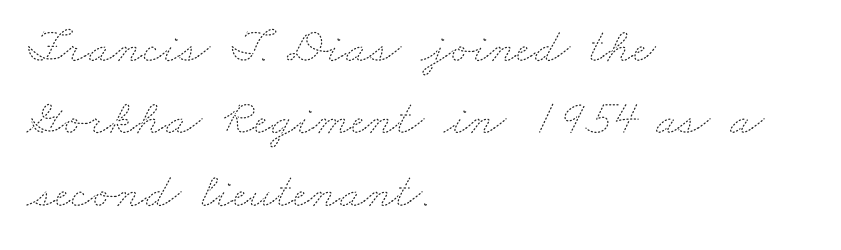
The image shows 50 px thin, wide type; set left-aligned, normal line spacing (1.45x), normal letter spacing, not underlined; medium stroke contrast and a small x-height.
